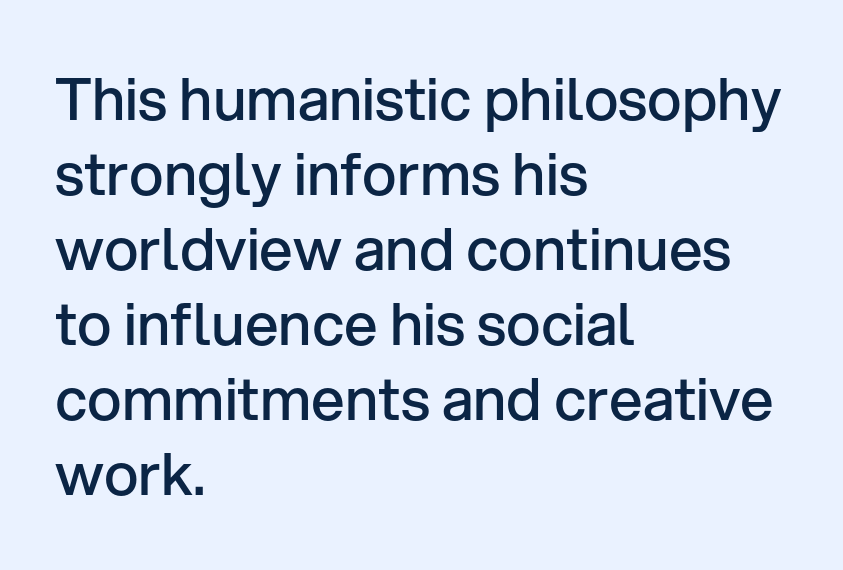
Q: Is the text bold? A: Semi-bold.
Q: Is the text italic (slanted)? A: No, it is upright.
Q: Is the typeface a serif or a sans-serif typeface? A: Sans-serif.
Q: Is the text underlined? A: No.
Q: How is the paragraph aligned? A: Left-aligned.
Q: Is the spacing between letters normal or unusually wide? A: Normal.
Q: Is the spacing between lines tight, normal or loose? A: Normal.
Q: Width (condensed, normal, or wide)? A: Normal.
Q: Stroke contrast? A: Low.
Q: x-height? A: Medium.
Q: Monospaced? A: No.
